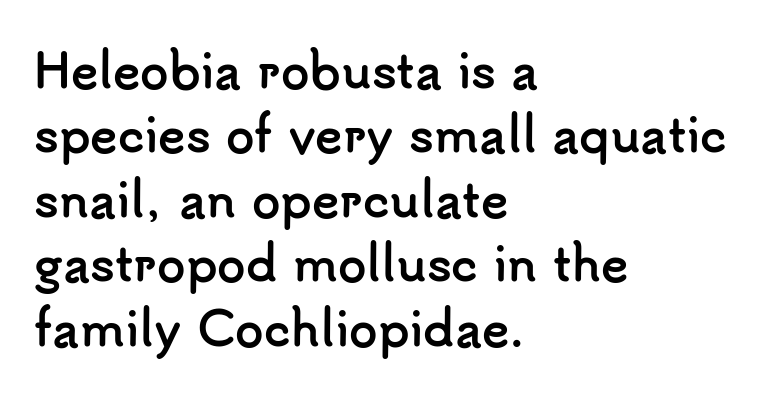
The image shows 46 px semibold sans-serif type, upright; set left-aligned, normal line spacing (1.4x), normal letter spacing, not underlined; low stroke contrast and a small x-height.
